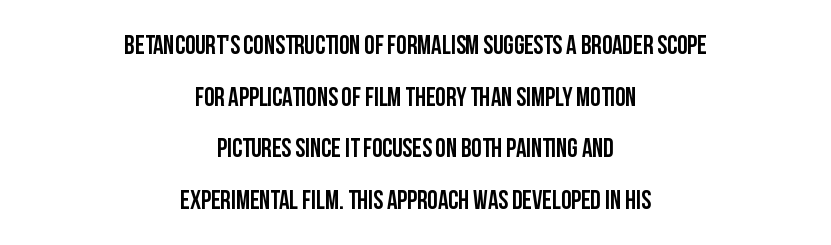
Interline gaps are noticeably wide in this sample. Every row of glyphs is offset so its center matches the block's center. Lines of text with bare space underneath. You can tell it's not italic because the verticals are truly vertical.
